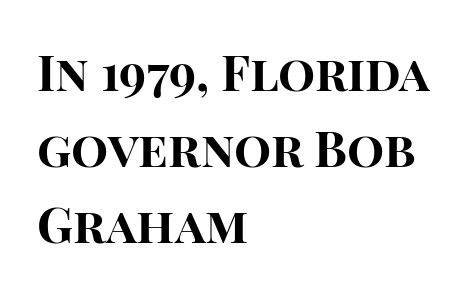
Q: Is the text bold? A: Yes.
Q: Is the text italic (slanted)? A: No, it is upright.
Q: Is the typeface a serif or a sans-serif typeface? A: Sans-serif.
Q: Is the text underlined? A: No.
Q: How is the paragraph aligned? A: Left-aligned.
Q: Is the spacing between letters normal or unusually wide? A: Normal.
Q: Is the spacing between lines tight, normal or loose? A: Normal.
Q: Width (condensed, normal, or wide)? A: Normal.
Q: Stroke contrast? A: High.
Q: x-height? A: Large.
Q: Monospaced? A: No.
